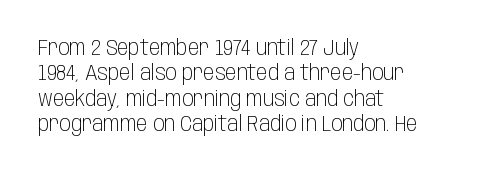
A bare baseline throughout the passage. Line beginnings align vertically; line endings do not. This sample uses plain, unmodified letter spacing. Posture: straight, roman, zero tilt. Is this a heavy cut? Hardly; it is regular or lighter.
